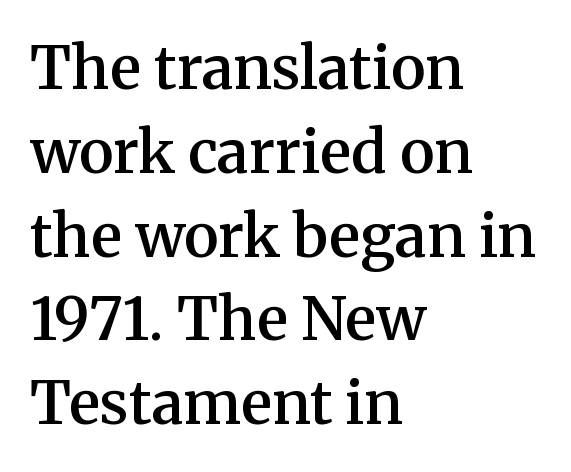
The horizontal fit of the characters is conventional and even. Small tapered or slab feet sit at the stroke ends, so this counts as serif. Posture: upright roman. The gap between lines stays unmarked. Casual observation: everything's shoved over to the left.
